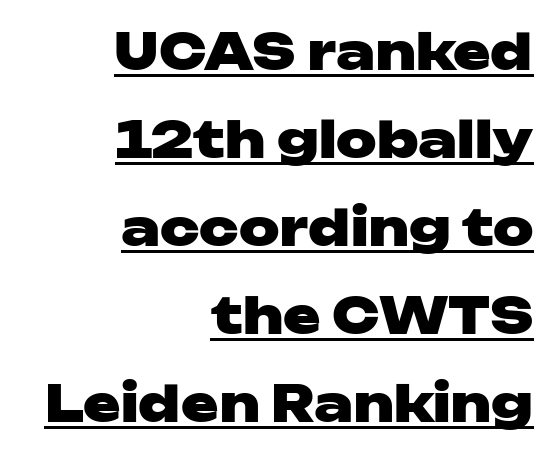
The image shows 50 px heavy, wide sans-serif type, upright; set right-aligned, line spacing 1.76x, normal letter spacing, underlined; low stroke contrast and a medium x-height.
